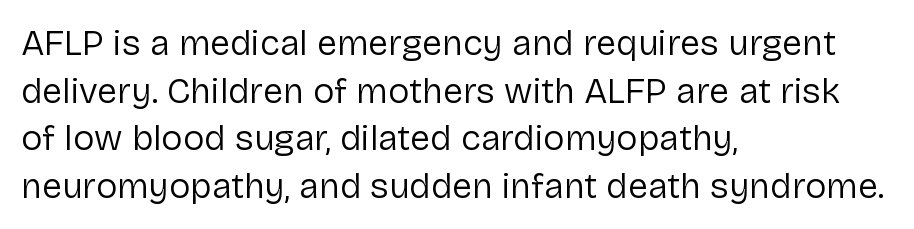
Q: Is the text bold? A: No.
Q: Is the text italic (slanted)? A: No, it is upright.
Q: Is the typeface a serif or a sans-serif typeface? A: Sans-serif.
Q: Is the text underlined? A: No.
Q: How is the paragraph aligned? A: Left-aligned.
Q: Is the spacing between letters normal or unusually wide? A: Normal.
Q: Is the spacing between lines tight, normal or loose? A: Normal.
Q: Width (condensed, normal, or wide)? A: Normal.
Q: Stroke contrast? A: Low.
Q: x-height? A: Medium.
Q: Monospaced? A: No.
